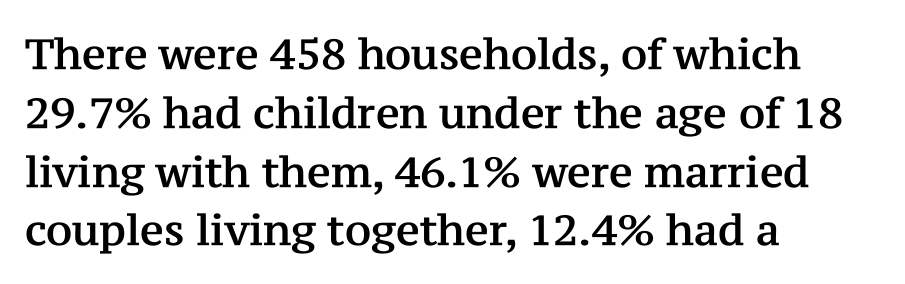
{"serif": "yes", "italic": "no", "width": "normal", "stroke_contrast": "medium", "x_height": "medium", "monospaced": "no", "underline": "no", "align": "left", "line_spacing": "normal", "line_spacing_ratio": 1.4, "letter_spacing": "normal", "letter_spacing_em": 0.0, "glyph_px": 42}
